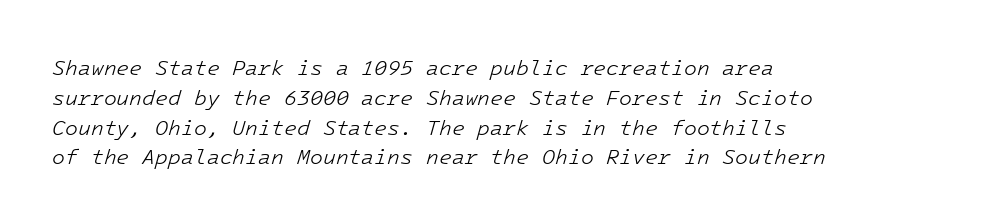
Q: Is the text bold? A: No.
Q: Is the text italic (slanted)? A: Yes, it leans right by about 16 degrees.
Q: Is the text underlined? A: No.
Q: How is the paragraph aligned? A: Left-aligned.
Q: Is the spacing between letters normal or unusually wide? A: Normal.
Q: Is the spacing between lines tight, normal or loose? A: Normal.
